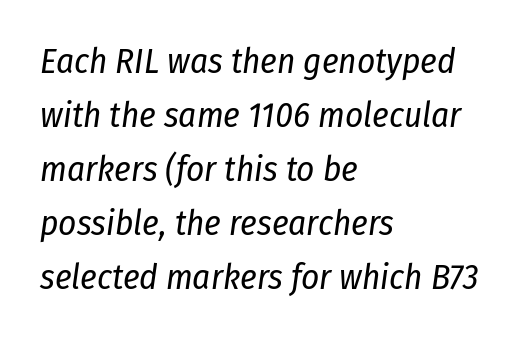
Q: Is the text bold? A: No.
Q: Is the text italic (slanted)? A: Yes, it leans right by about 8 degrees.
Q: Is the text underlined? A: No.
Q: How is the paragraph aligned? A: Left-aligned.
Q: Is the spacing between letters normal or unusually wide? A: Normal.
Q: Is the spacing between lines tight, normal or loose? A: Normal.
Q: Width (condensed, normal, or wide)? A: Condensed.
Q: Stroke contrast? A: Low.
Q: x-height? A: Medium.
Q: Monospaced? A: No.
